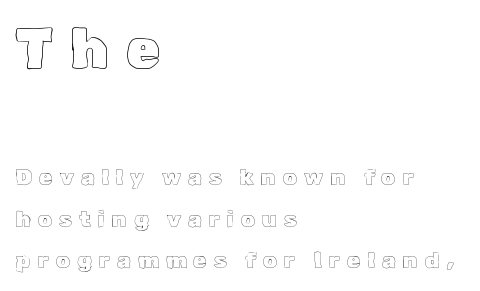
The image shows 55 px text type, upright; set left-aligned, line spacing 1.89x, unusually wide letter spacing (+0.32 em), not underlined; the first (top) block is 2.5x larger; a medium x-height.
